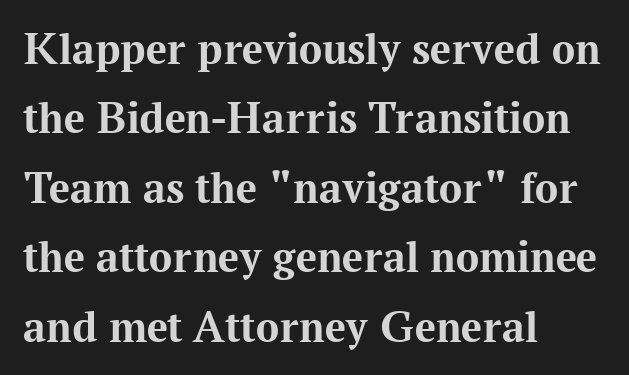
{"serif": "yes", "italic": "no", "bold": "yes", "weight": "bold", "width": "normal", "stroke_contrast": "medium", "x_height": "medium", "monospaced": "no", "underline": "no", "align": "left", "line_spacing": "normal", "line_spacing_ratio": 1.51, "letter_spacing": "normal", "letter_spacing_em": 0.0, "glyph_px": 46}
